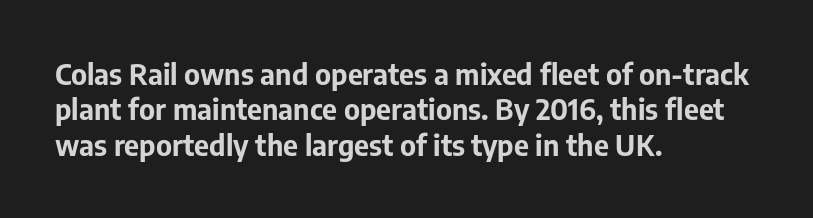
Character widths vary here, with narrow letters taking less room than wide ones. This rendering features lettering with no underline. Short note: letters normally spaced. This sample is left-justified, so line endings fall wherever the words run out.
